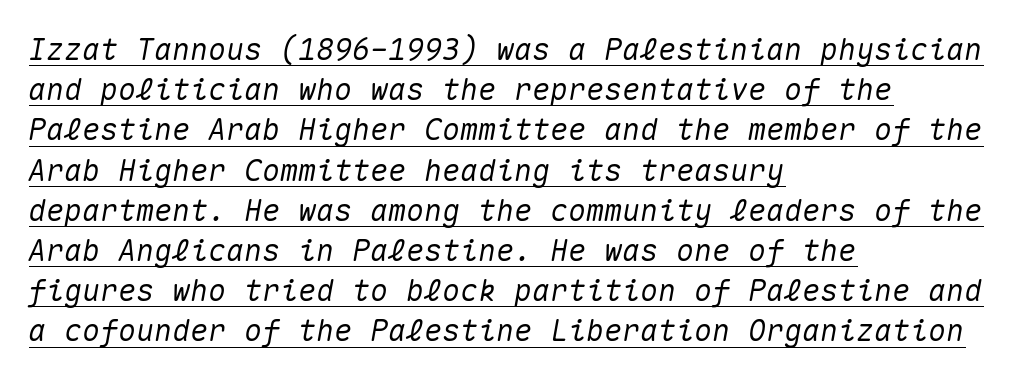
Evenly set lines give the paragraph a standard silhouette. Underlined type. There is no visible air inserted between adjacent glyphs. This sample has the even, mechanical cadence of fixed-width lettering.
